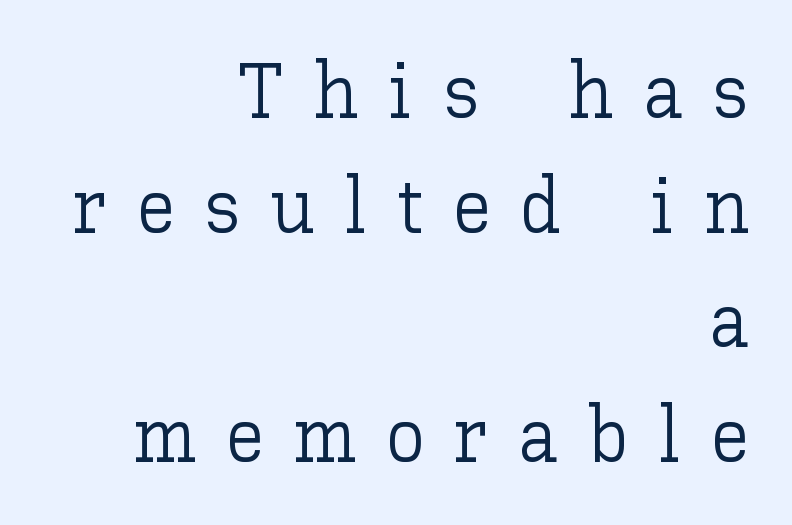
The image shows 78 px light type, upright; set right-aligned, normal line spacing (1.47x), unusually wide letter spacing (+0.38 em), not underlined; low stroke contrast and a medium x-height.
